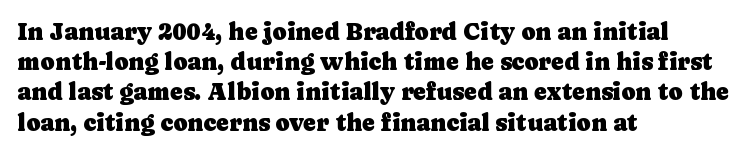
{"italic": "no", "underline": "no", "align": "left", "line_spacing": "normal", "line_spacing_ratio": 1.26, "letter_spacing": "normal", "letter_spacing_em": 0.0, "glyph_px": 24}
